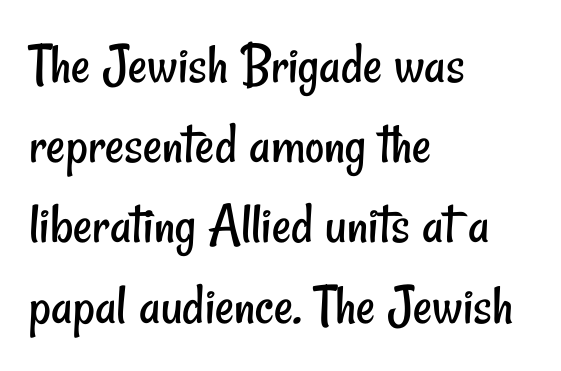
{"serif": "no", "bold": "no", "weight": "regular", "width": "condensed", "stroke_contrast": "low", "x_height": "small", "monospaced": "no", "underline": "no", "align": "left", "line_spacing": "normal", "line_spacing_ratio": 1.36, "letter_spacing": "normal", "letter_spacing_em": 0.0, "glyph_px": 59}
